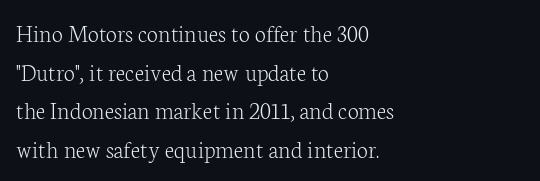
The image shows 25 px text type, upright; set left-aligned, normal line spacing (1.55x), normal letter spacing, not underlined.
